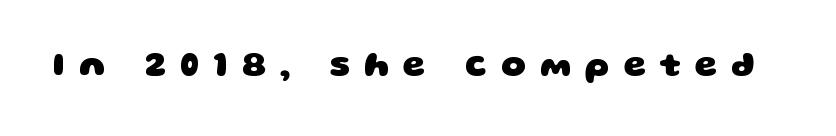
Q: Is the text bold? A: Yes.
Q: Is the typeface a serif or a sans-serif typeface? A: Sans-serif.
Q: Is the text underlined? A: No.
Q: Is the spacing between letters normal or unusually wide? A: Unusually wide.
Q: Width (condensed, normal, or wide)? A: Wide.
Q: Stroke contrast? A: Low.
Q: x-height? A: Large.
Q: Monospaced? A: No.
